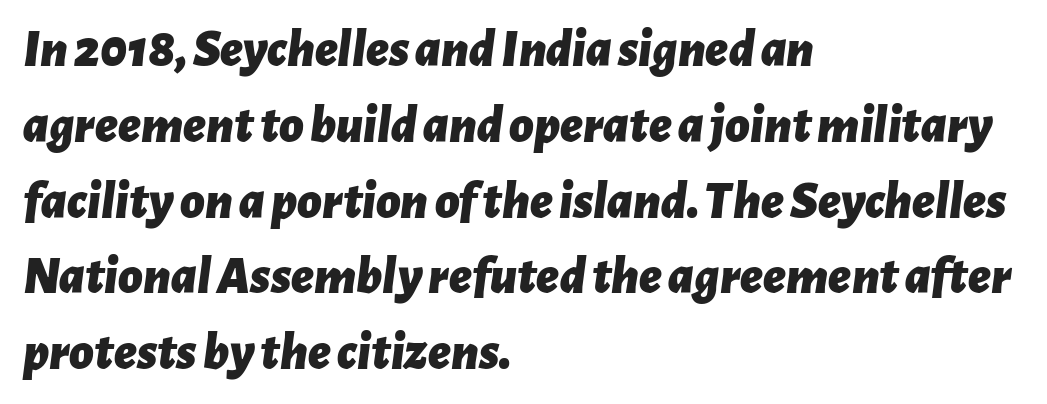
Short and long lines alike share a common starting point at left. Spacing between characters is what you'd get straight out of the box. A full-strength bold gives these letters their thick strokes. Reading down the column, the eye jumps a familiar distance to each next line. It's the slanting kind of type. Proportional: the letters do not fall into vertical columns.
